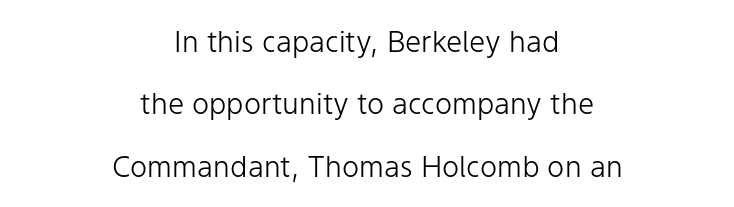
{"serif": "no", "italic": "no", "bold": "no", "weight": "light", "width": "normal", "stroke_contrast": "low", "x_height": "medium", "monospaced": "no", "underline": "no", "align": "center", "line_spacing": "loose", "line_spacing_ratio": 2.15, "letter_spacing": "normal", "letter_spacing_em": 0.0, "glyph_px": 29}
